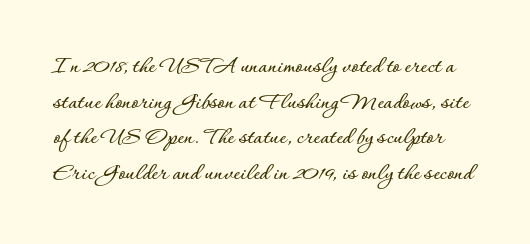
{"underline": "no", "line_spacing": "normal", "line_spacing_ratio": 1.43, "letter_spacing": "normal", "letter_spacing_em": 0.0, "glyph_px": 25}
